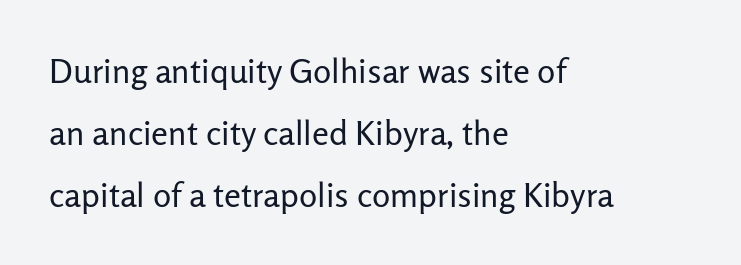
{"serif": "no", "italic": "no", "bold": "no", "weight": "regular", "width": "normal", "stroke_contrast": "low", "x_height": "medium", "monospaced": "no", "underline": "no", "align": "left", "line_spacing_ratio": 1.83, "letter_spacing": "normal", "letter_spacing_em": 0.0, "glyph_px": 34}
